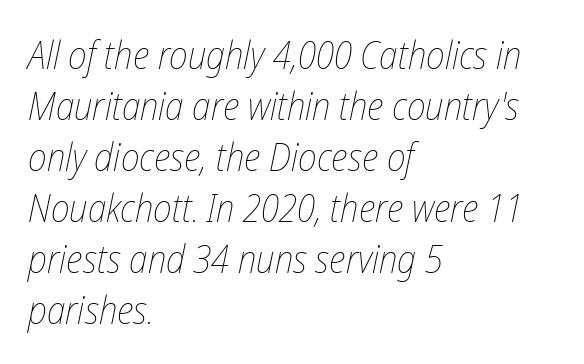
{"italic": "yes", "lean": "right", "slant_degrees": 12, "bold": "no", "weight": "thin", "width": "condensed", "stroke_contrast": "low", "x_height": "medium", "monospaced": "no", "underline": "no", "align": "left", "line_spacing": "normal", "line_spacing_ratio": 1.34, "letter_spacing": "normal", "letter_spacing_em": 0.0, "glyph_px": 38}
